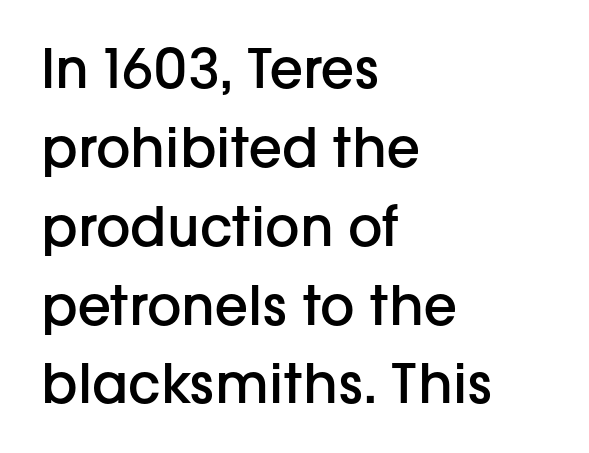
{"serif": "no", "italic": "no", "bold": "semi", "weight": "semibold", "width": "normal", "stroke_contrast": "low", "x_height": "medium", "monospaced": "no", "underline": "no", "align": "left", "line_spacing": "normal", "line_spacing_ratio": 1.46, "letter_spacing": "normal", "letter_spacing_em": 0.0, "glyph_px": 54}
